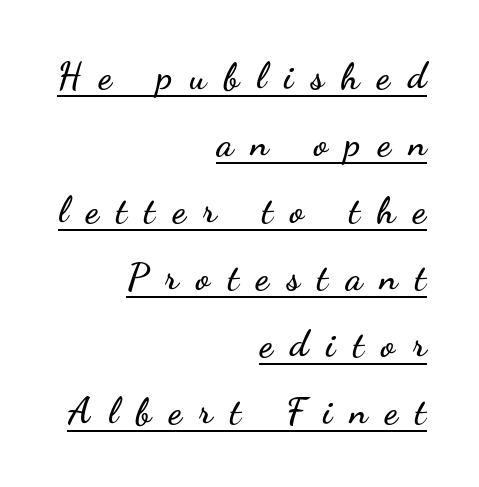
Q: Is the text italic (slanted)? A: Yes.
Q: Is the typeface a serif or a sans-serif typeface? A: Sans-serif.
Q: Is the text underlined? A: Yes.
Q: How is the paragraph aligned? A: Right-aligned.
Q: Is the spacing between letters normal or unusually wide? A: Unusually wide.
Q: Width (condensed, normal, or wide)? A: Wide.
Q: Stroke contrast? A: Low.
Q: x-height? A: Small.
Q: Monospaced? A: No.
